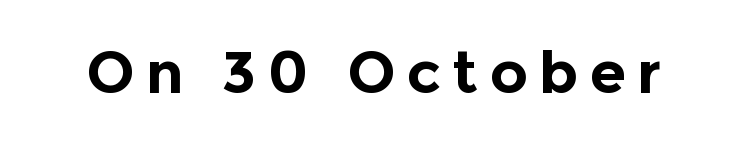
{"serif": "no", "italic": "no", "bold": "yes", "weight": "bold", "width": "normal", "x_height": "medium", "monospaced": "no", "underline": "no", "glyph_px": 59}
